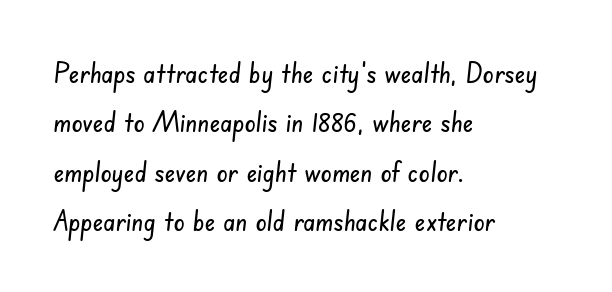
The image shows 28 px condensed sans-serif type; set left-aligned, line spacing 1.76x, normal letter spacing, not underlined; low stroke contrast and a small x-height.
